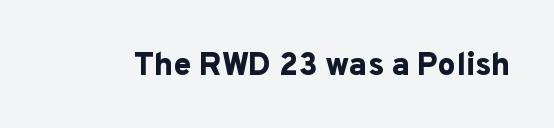
Q: Is the text bold? A: Yes.
Q: Is the text italic (slanted)? A: No, it is upright.
Q: Is the typeface a serif or a sans-serif typeface? A: Sans-serif.
Q: Is the text underlined? A: No.
Q: Is the spacing between letters normal or unusually wide? A: Normal.
Q: Width (condensed, normal, or wide)? A: Normal.
Q: Stroke contrast? A: Low.
Q: x-height? A: Medium.
Q: Monospaced? A: No.
